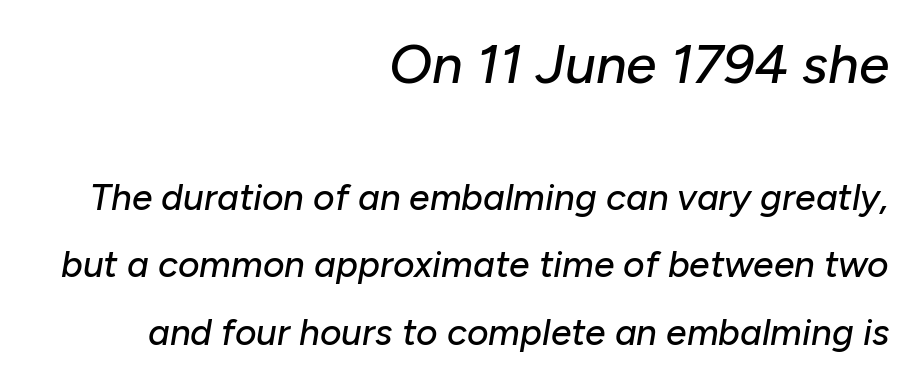
The image shows 55 px text type, italic (leaning right); set right-aligned, line spacing 1.82x, normal letter spacing, not underlined; the first (top) block is 1.49x larger; low stroke contrast and a medium x-height.
